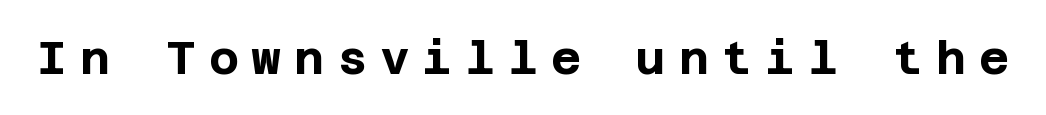
The image shows 46 px bold sans-serif type, upright; set unusually wide letter spacing (+0.28 em), not underlined; low stroke contrast and a large x-height.
